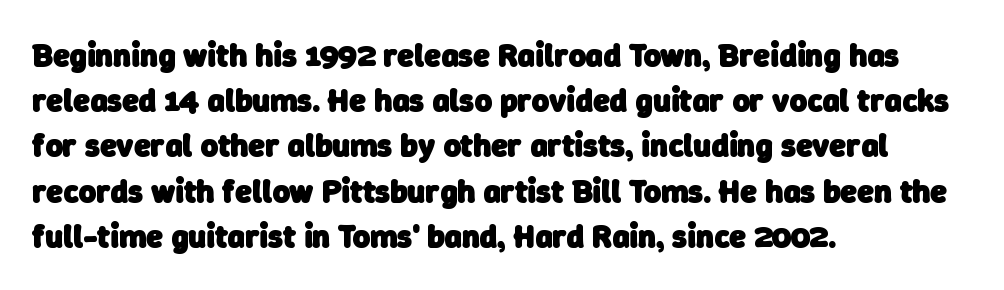
{"serif": "no", "bold": "yes", "weight": "heavy", "width": "normal", "stroke_contrast": "low", "x_height": "medium", "monospaced": "no", "underline": "no", "align": "left", "line_spacing": "normal", "line_spacing_ratio": 1.37, "letter_spacing": "normal", "letter_spacing_em": 0.0, "glyph_px": 33}
